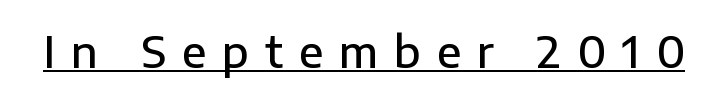
{"serif": "no", "italic": "no", "bold": "semi", "weight": "semibold", "width": "normal", "stroke_contrast": "low", "x_height": "medium", "monospaced": "no", "underline": "yes", "letter_spacing": "wide", "letter_spacing_em": 0.37, "glyph_px": 43}
